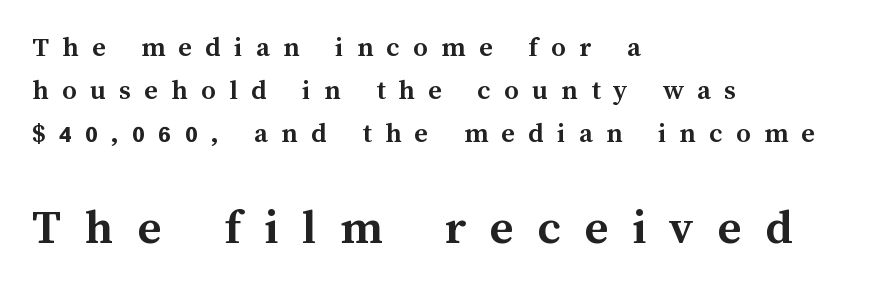
The space directly below the letters is spotless. Typographic density is high because the face is bold. No italicization has been applied; the sample stays upright. This sample keeps an unexceptional amount of space between lines. Line beginnings align vertically; line endings do not.
